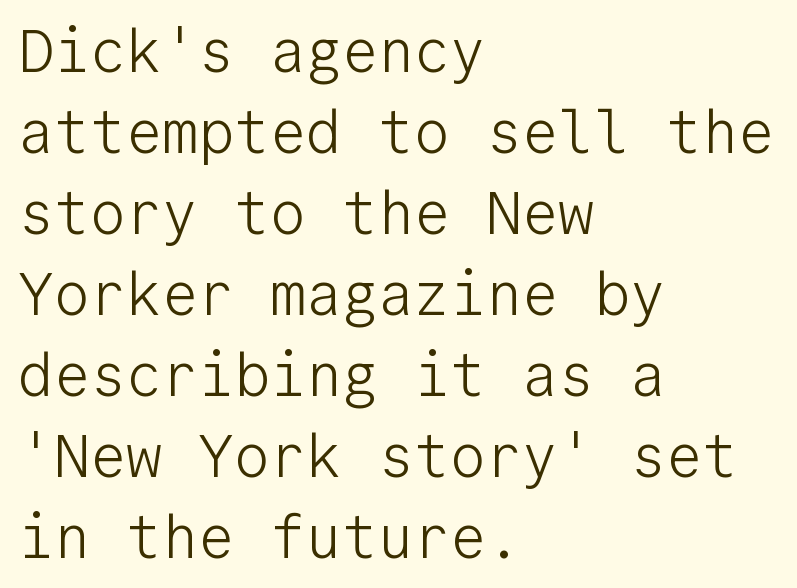
Q: Is the text bold? A: No.
Q: Is the text italic (slanted)? A: No, it is upright.
Q: Is the typeface a serif or a sans-serif typeface? A: Sans-serif.
Q: Is the text underlined? A: No.
Q: How is the paragraph aligned? A: Left-aligned.
Q: Is the spacing between letters normal or unusually wide? A: Normal.
Q: Is the spacing between lines tight, normal or loose? A: Normal.
Q: Width (condensed, normal, or wide)? A: Normal.
Q: Stroke contrast? A: Low.
Q: x-height? A: Medium.
Q: Monospaced? A: Yes.
